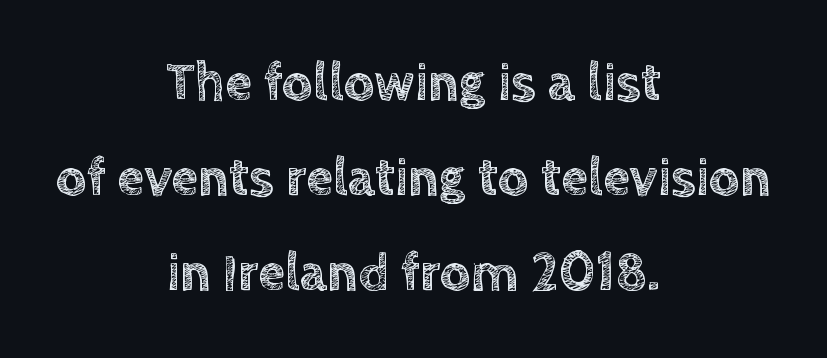
Q: Is the text italic (slanted)? A: No, it is upright.
Q: Is the text underlined? A: No.
Q: How is the paragraph aligned? A: Centered.
Q: Is the spacing between letters normal or unusually wide? A: Normal.
Q: Width (condensed, normal, or wide)? A: Normal.
Q: x-height? A: Large.
Q: Monospaced? A: No.
